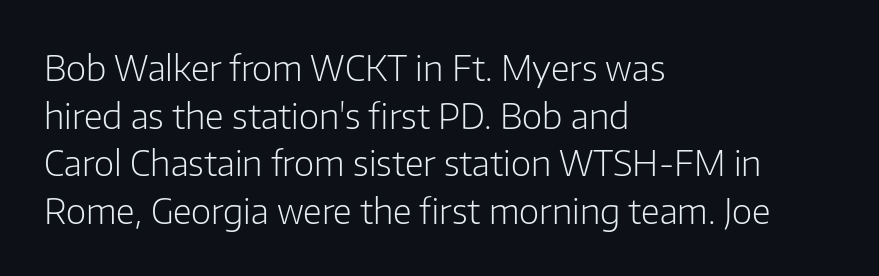
Q: Is the text bold? A: No.
Q: Is the text italic (slanted)? A: No, it is upright.
Q: Is the typeface a serif or a sans-serif typeface? A: Sans-serif.
Q: Is the text underlined? A: No.
Q: How is the paragraph aligned? A: Left-aligned.
Q: Is the spacing between letters normal or unusually wide? A: Normal.
Q: Is the spacing between lines tight, normal or loose? A: Normal.
Q: Width (condensed, normal, or wide)? A: Normal.
Q: Stroke contrast? A: Low.
Q: x-height? A: Medium.
Q: Monospaced? A: No.
